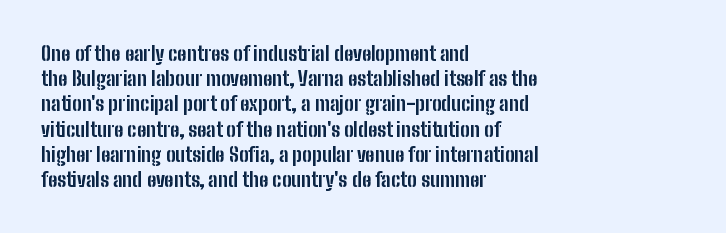
{"italic": "no", "bold": "yes", "underline": "no", "align": "left", "line_spacing": "normal", "line_spacing_ratio": 1.26, "letter_spacing": "normal", "letter_spacing_em": 0.0, "glyph_px": 20}
